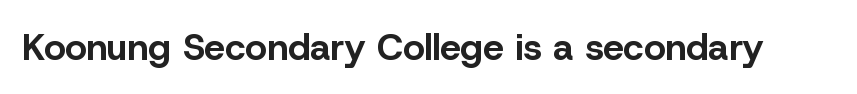
A typesetter would call this zero additional tracking. The zone under the glyphs is completely vacant. The designer went with a sans here, leaving each stem footless. Here the designer chose a conventional face with non-uniform glyph widths. Do the letters lean? They stand straight.
